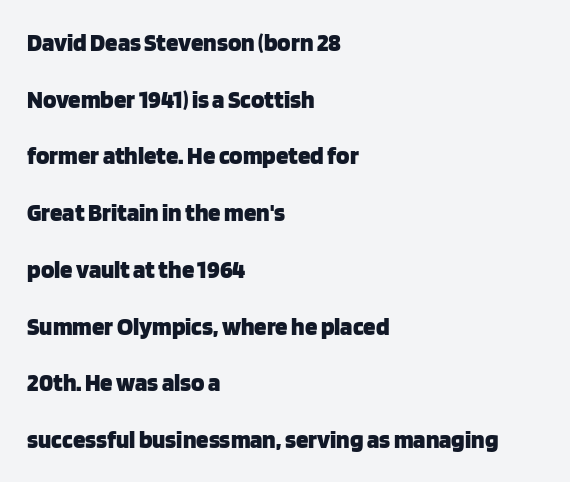
{"italic": "no", "bold": "yes", "underline": "no", "align": "left", "line_spacing": "loose", "line_spacing_ratio": 2.27, "letter_spacing": "normal", "letter_spacing_em": 0.0, "glyph_px": 25}
